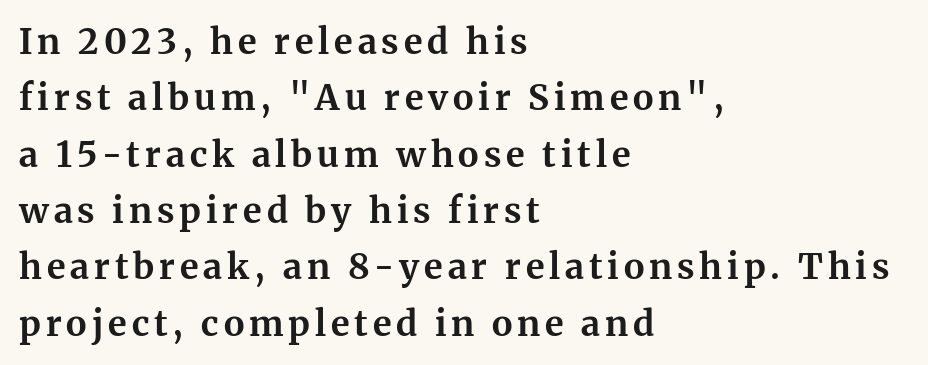
As a designer I'd log this as weight 700, bold. The setting favours the left margin, as ordinary paragraphs usually do. Check under the words: just untouched page. These lines are rendered in a variable-pitch font. Posture: straight, roman, zero tilt. The designer went with a serif here, giving each stem small feet.
